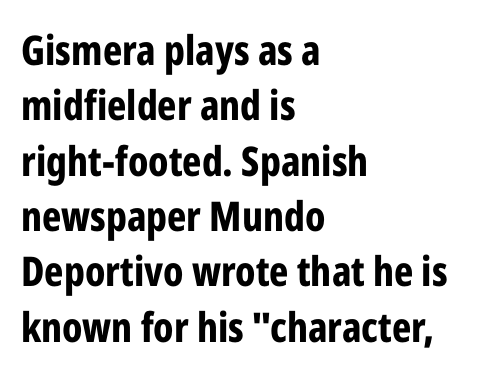
Q: Is the text bold? A: Yes.
Q: Is the text italic (slanted)? A: No, it is upright.
Q: Is the typeface a serif or a sans-serif typeface? A: Sans-serif.
Q: Is the text underlined? A: No.
Q: How is the paragraph aligned? A: Left-aligned.
Q: Is the spacing between letters normal or unusually wide? A: Normal.
Q: Is the spacing between lines tight, normal or loose? A: Normal.
Q: Width (condensed, normal, or wide)? A: Condensed.
Q: Stroke contrast? A: Low.
Q: x-height? A: Medium.
Q: Monospaced? A: No.
